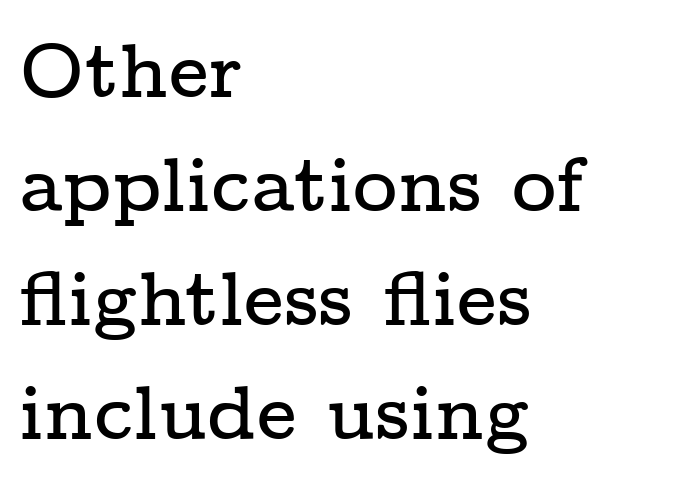
The image shows 77 px wide serif type, upright; set left-aligned, normal line spacing (1.48x), normal letter spacing, not underlined; low stroke contrast and a medium x-height.
